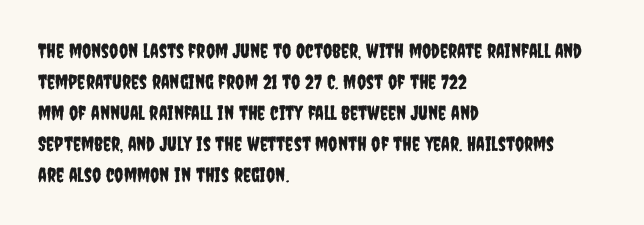
Q: Is the text italic (slanted)? A: No, it is upright.
Q: Is the text underlined? A: No.
Q: How is the paragraph aligned? A: Left-aligned.
Q: Is the spacing between letters normal or unusually wide? A: Normal.
Q: Is the spacing between lines tight, normal or loose? A: Normal.
